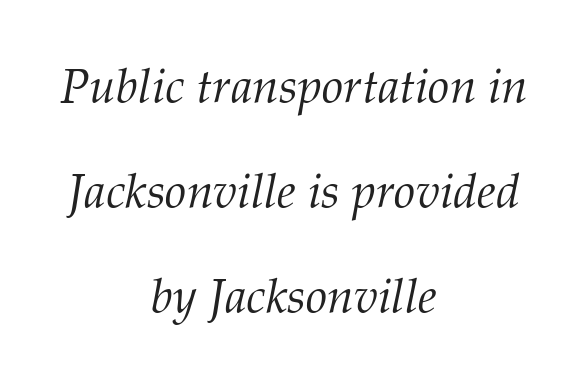
{"serif": "yes", "italic": "yes", "lean": "right", "slant_degrees": 12, "bold": "no", "weight": "light", "width": "normal", "stroke_contrast": "medium", "x_height": "medium", "monospaced": "no", "underline": "no", "align": "center", "line_spacing": "loose", "line_spacing_ratio": 2.19, "letter_spacing": "normal", "letter_spacing_em": 0.0, "glyph_px": 48}
